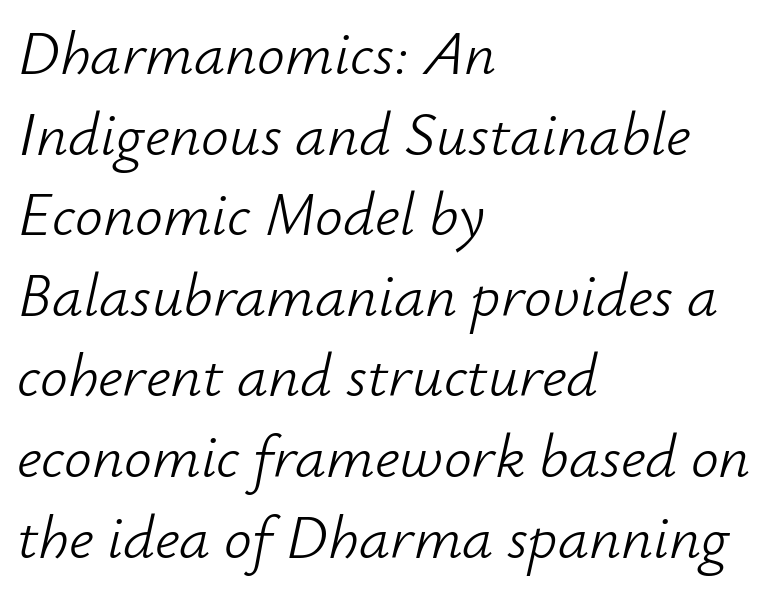
{"italic": "yes", "lean": "right", "slant_degrees": 12, "bold": "no", "weight": "light", "width": "normal", "stroke_contrast": "low", "x_height": "small", "monospaced": "no", "underline": "no", "align": "left", "line_spacing": "normal", "line_spacing_ratio": 1.3, "letter_spacing": "normal", "letter_spacing_em": 0.0, "glyph_px": 62}
